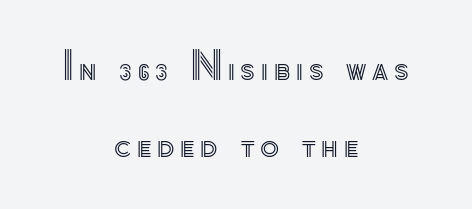
{"italic": "no", "width": "normal", "x_height": "small", "monospaced": "no", "underline": "no", "align": "center", "line_spacing": "loose", "line_spacing_ratio": 1.97, "glyph_px": 39}
